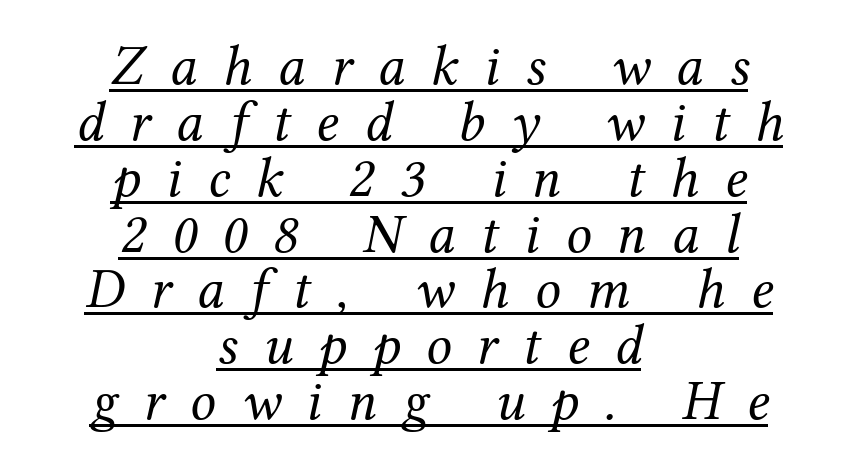
The image shows 57 px regular-weight serif type, italic (leaning right); set centered, tight line spacing (0.98x), unusually wide letter spacing (+0.45 em), underlined; medium stroke contrast and a medium x-height.
